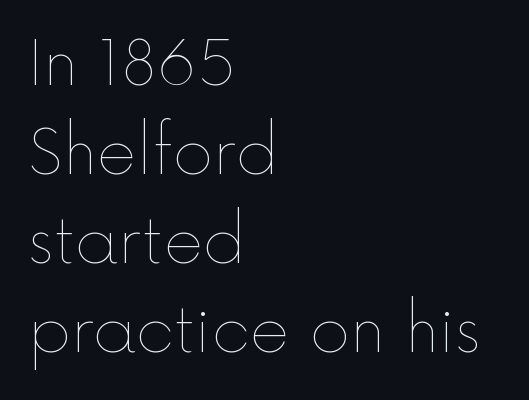
Q: Is the text bold? A: No.
Q: Is the text italic (slanted)? A: No, it is upright.
Q: Is the text underlined? A: No.
Q: How is the paragraph aligned? A: Left-aligned.
Q: Is the spacing between letters normal or unusually wide? A: Normal.
Q: Is the spacing between lines tight, normal or loose? A: Normal.
Q: Width (condensed, normal, or wide)? A: Normal.
Q: x-height? A: Medium.
Q: Monospaced? A: No.
